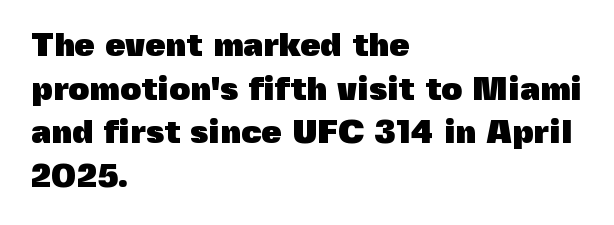
Q: Is the text bold? A: Yes.
Q: Is the text italic (slanted)? A: No, it is upright.
Q: Is the typeface a serif or a sans-serif typeface? A: Sans-serif.
Q: Is the text underlined? A: No.
Q: How is the paragraph aligned? A: Left-aligned.
Q: Is the spacing between letters normal or unusually wide? A: Normal.
Q: Is the spacing between lines tight, normal or loose? A: Normal.
Q: Width (condensed, normal, or wide)? A: Normal.
Q: x-height? A: Medium.
Q: Monospaced? A: No.
